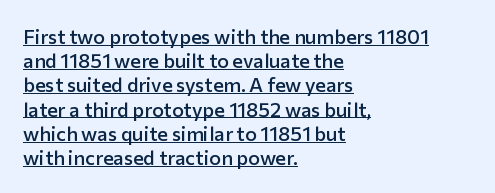
The image shows 20 px text type, upright; set left-aligned, line spacing 1.21x, normal letter spacing, underlined.
